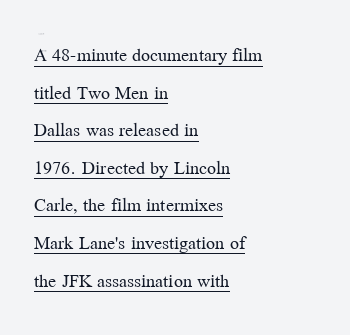
Decoration check: the copy is underlined. Short note: letters normally spaced. A light-to-regular cut is what we see here. It's the straight-up-and-down kind of type.
